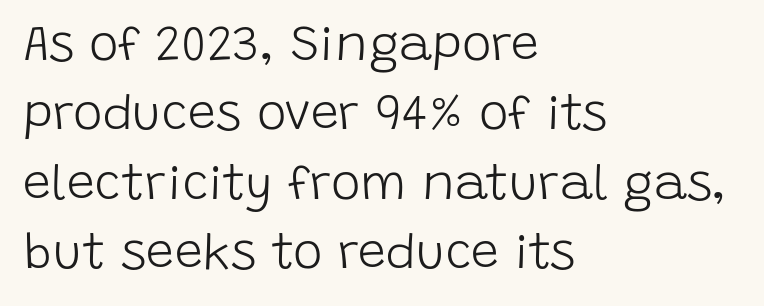
Is there any slant? The stems are plumb. Leftover space on each line is placed entirely after the last word. Note: no serifs on the glyphs. Vertical spacing — default. The passage shown is typed in a proportional face where columns would drift.
